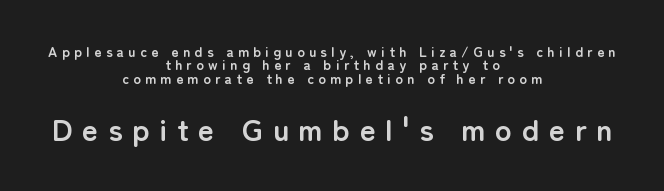
Q: Is the text bold? A: Yes.
Q: Is the text italic (slanted)? A: No, it is upright.
Q: Is the typeface a serif or a sans-serif typeface? A: Sans-serif.
Q: Is the text underlined? A: No.
Q: How is the paragraph aligned? A: Centered.
Q: Is the spacing between letters normal or unusually wide? A: Unusually wide.
Q: Is the spacing between lines tight, normal or loose? A: Tight.
Q: Which block of text is set in a larger size, the first (top) or the second (bottom)? A: The second (bottom) one.
Q: Width (condensed, normal, or wide)? A: Normal.
Q: Stroke contrast? A: Low.
Q: x-height? A: Medium.
Q: Monospaced? A: No.
